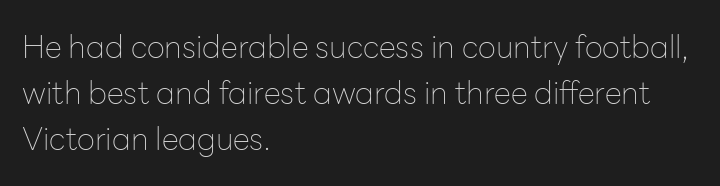
{"serif": "no", "italic": "no", "bold": "no", "weight": "thin", "width": "normal", "stroke_contrast": "low", "x_height": "medium", "monospaced": "no", "underline": "no", "align": "left", "line_spacing": "normal", "line_spacing_ratio": 1.48, "letter_spacing": "normal", "letter_spacing_em": 0.0, "glyph_px": 31}
